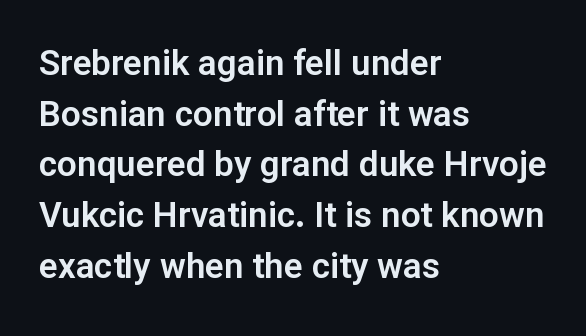
Q: Is the text italic (slanted)? A: No, it is upright.
Q: Is the typeface a serif or a sans-serif typeface? A: Sans-serif.
Q: Is the text underlined? A: No.
Q: How is the paragraph aligned? A: Left-aligned.
Q: Is the spacing between letters normal or unusually wide? A: Normal.
Q: Is the spacing between lines tight, normal or loose? A: Normal.
Q: Width (condensed, normal, or wide)? A: Normal.
Q: Stroke contrast? A: Low.
Q: x-height? A: Medium.
Q: Monospaced? A: No.
